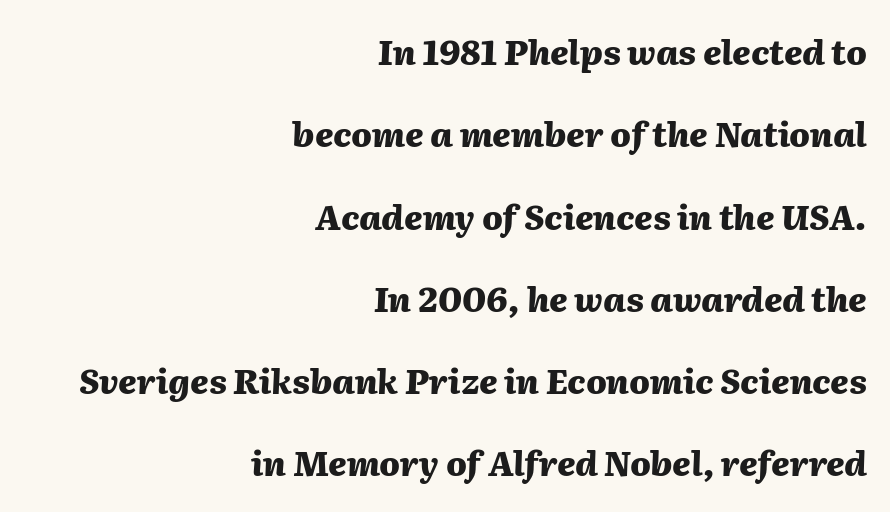
Q: Is the text bold? A: Yes.
Q: Is the text italic (slanted)? A: Yes, it leans right by about 2 degrees.
Q: Is the text underlined? A: No.
Q: How is the paragraph aligned? A: Right-aligned.
Q: Is the spacing between letters normal or unusually wide? A: Normal.
Q: Is the spacing between lines tight, normal or loose? A: Loose.
Q: Width (condensed, normal, or wide)? A: Normal.
Q: Stroke contrast? A: Medium.
Q: x-height? A: Medium.
Q: Monospaced? A: No.
